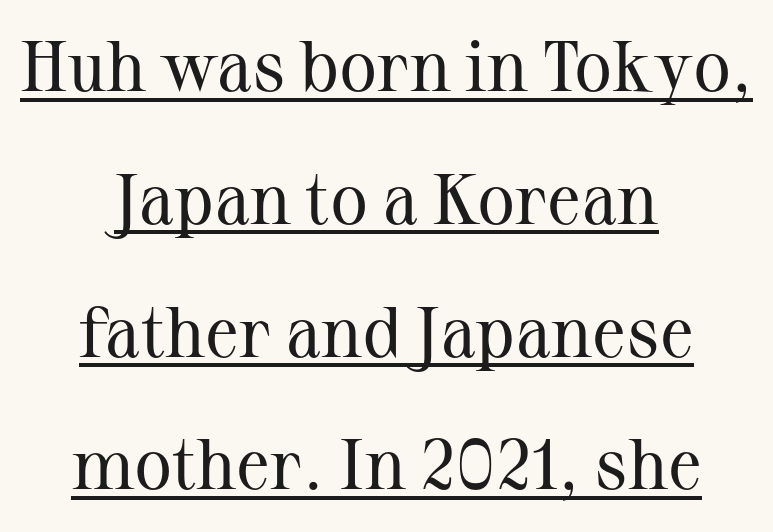
This sample uses an upright cut, with every glyph sitting square on the baseline. Stroke terminals: seriffed. How are the letters spaced? Ordinarily, with no added tracking. Is this a fixed-width face? No — the glyphs have proportional, varying widths. Looks like someone drew a line under every word here.
